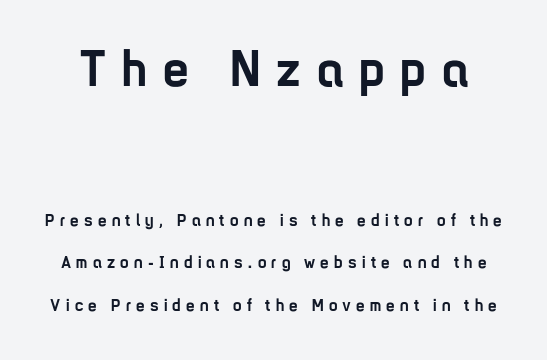
The specimen omits any rule beneath the text block's lines. The letters in the upper block stand taller than those in the block below. Characters remain perfectly vertical along every line. Here the designer chose a conventional face with non-uniform glyph widths.
